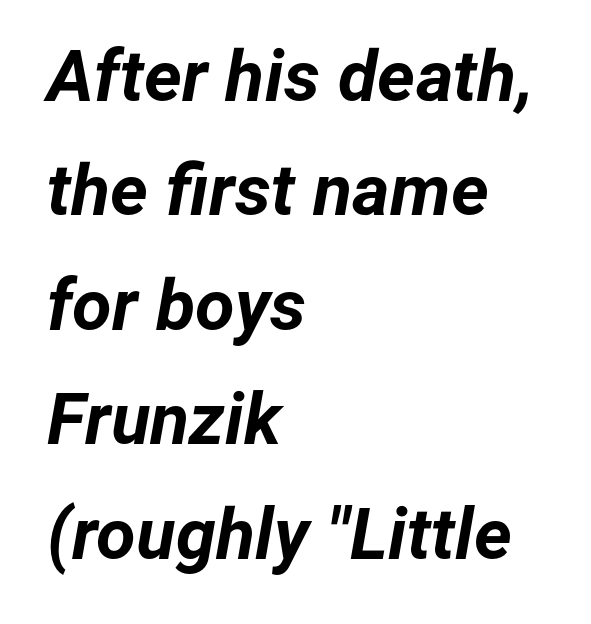
{"italic": "yes", "lean": "right", "slant_degrees": 12, "bold": "yes", "weight": "bold", "width": "normal", "stroke_contrast": "low", "x_height": "medium", "monospaced": "no", "underline": "no", "align": "left", "line_spacing": "normal", "line_spacing_ratio": 1.59, "letter_spacing": "normal", "letter_spacing_em": 0.0, "glyph_px": 72}
